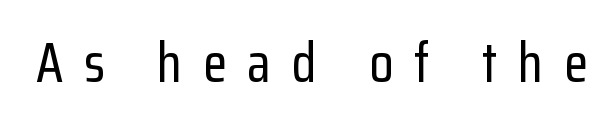
Q: Is the text italic (slanted)? A: No, it is upright.
Q: Is the typeface a serif or a sans-serif typeface? A: Sans-serif.
Q: Is the text underlined? A: No.
Q: Is the spacing between letters normal or unusually wide? A: Unusually wide.
Q: Width (condensed, normal, or wide)? A: Condensed.
Q: Stroke contrast? A: Low.
Q: x-height? A: Medium.
Q: Monospaced? A: No.
